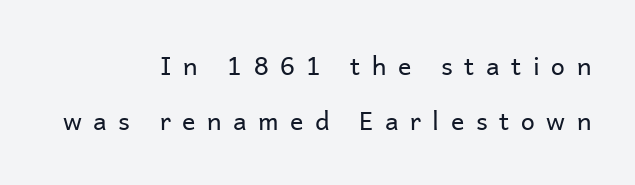
{"italic": "no", "bold": "no", "underline": "no", "align": "right", "line_spacing": "loose", "line_spacing_ratio": 2.22, "letter_spacing": "wide", "letter_spacing_em": 0.46, "glyph_px": 25}
